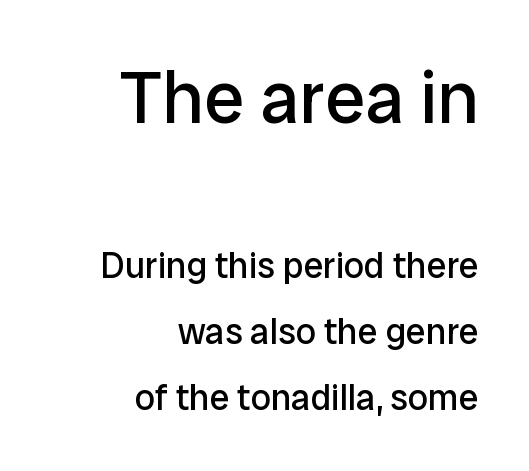
{"serif": "no", "italic": "no", "bold": "no", "weight": "regular", "width": "normal", "stroke_contrast": "low", "x_height": "medium", "monospaced": "no", "underline": "no", "align": "right", "line_spacing_ratio": 1.83, "letter_spacing": "normal", "letter_spacing_em": 0.0, "larger_block": "first", "size_ratio": 2.03, "glyph_px": 73}
